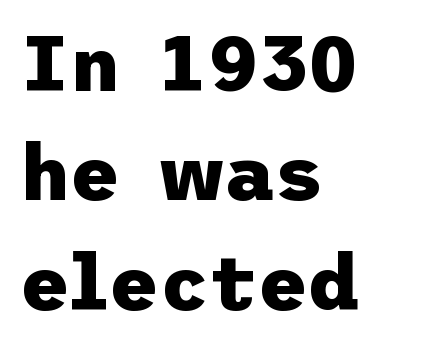
{"serif": "no", "italic": "no", "bold": "yes", "weight": "heavy", "width": "normal", "stroke_contrast": "low", "x_height": "medium", "underline": "no", "align": "left", "line_spacing": "normal", "line_spacing_ratio": 1.42, "letter_spacing": "normal", "letter_spacing_em": 0.0, "glyph_px": 77}
